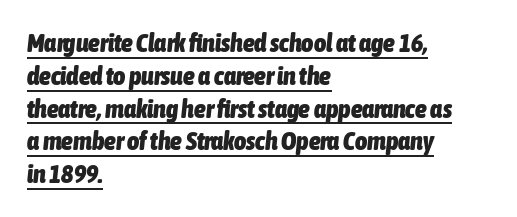
{"italic": "yes", "lean": "right", "slant_degrees": 6, "bold": "yes", "underline": "yes", "align": "left", "line_spacing": "normal", "line_spacing_ratio": 1.26, "letter_spacing": "normal", "letter_spacing_em": 0.0, "glyph_px": 26}
